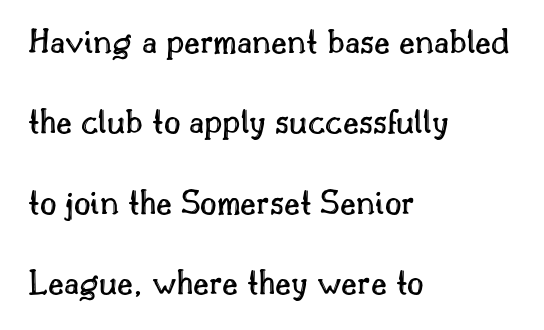
Q: Is the text italic (slanted)? A: No, it is upright.
Q: Is the text underlined? A: No.
Q: How is the paragraph aligned? A: Left-aligned.
Q: Is the spacing between letters normal or unusually wide? A: Normal.
Q: Is the spacing between lines tight, normal or loose? A: Loose.
Q: Width (condensed, normal, or wide)? A: Normal.
Q: x-height? A: Small.
Q: Monospaced? A: No.
